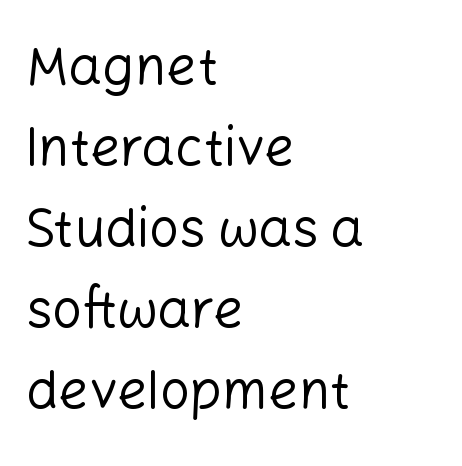
The face used here is proportionally spaced, like ordinary book or web type. Default kerning and tracking; the words read as compact shapes. Examine the stroke ends and you'll find no serifs. The rows are spaced the way most documents space them.
